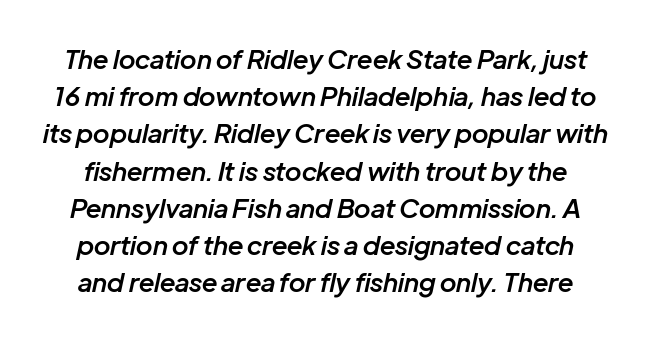
Q: Is the text bold? A: Semi-bold.
Q: Is the text italic (slanted)? A: Yes, it leans right by about 12 degrees.
Q: Is the text underlined? A: No.
Q: Is the spacing between letters normal or unusually wide? A: Normal.
Q: Is the spacing between lines tight, normal or loose? A: Normal.
